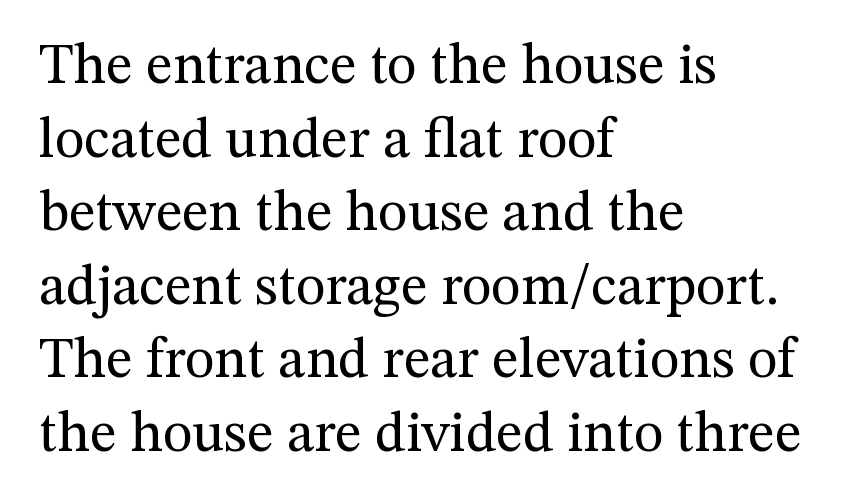
Q: Is the text bold? A: No.
Q: Is the text italic (slanted)? A: No, it is upright.
Q: Is the typeface a serif or a sans-serif typeface? A: Serif.
Q: Is the text underlined? A: No.
Q: How is the paragraph aligned? A: Left-aligned.
Q: Is the spacing between letters normal or unusually wide? A: Normal.
Q: Is the spacing between lines tight, normal or loose? A: Normal.
Q: Width (condensed, normal, or wide)? A: Normal.
Q: Stroke contrast? A: Medium.
Q: x-height? A: Medium.
Q: Monospaced? A: No.
